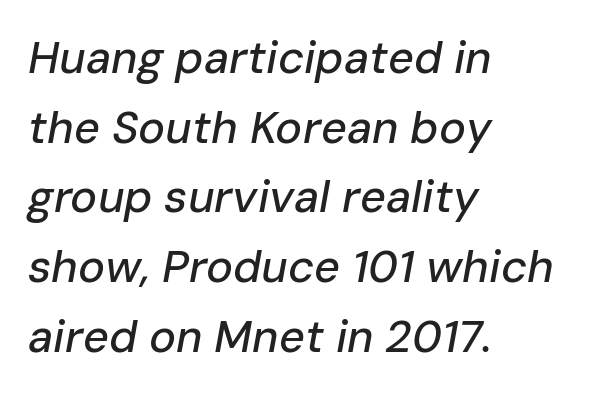
Q: Is the text italic (slanted)? A: Yes, it leans right by about 10 degrees.
Q: Is the text underlined? A: No.
Q: How is the paragraph aligned? A: Left-aligned.
Q: Is the spacing between letters normal or unusually wide? A: Normal.
Q: Is the spacing between lines tight, normal or loose? A: Normal.
Q: Width (condensed, normal, or wide)? A: Normal.
Q: Stroke contrast? A: Low.
Q: x-height? A: Medium.
Q: Monospaced? A: No.
